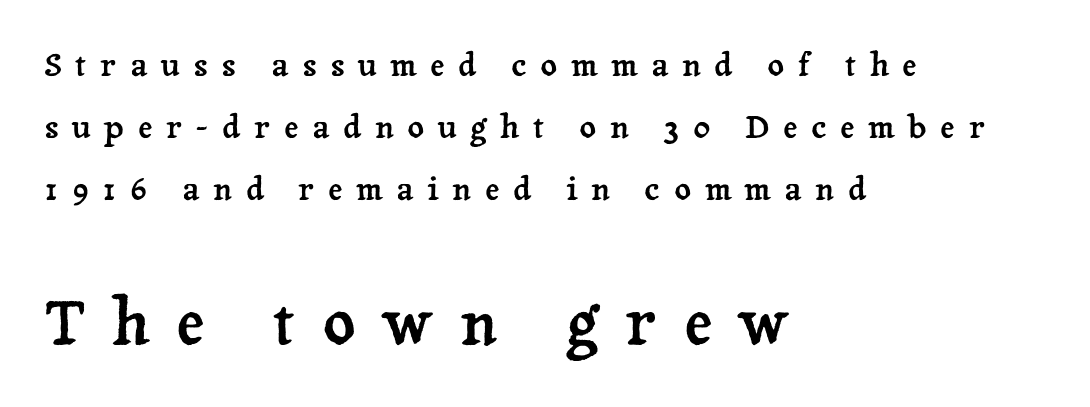
The image shows 63 px serif type, upright; set left-aligned, loose line spacing (1.94x), unusually wide letter spacing (+0.43 em), not underlined; the second (bottom) block is 1.97x larger; low stroke contrast and a medium x-height.
